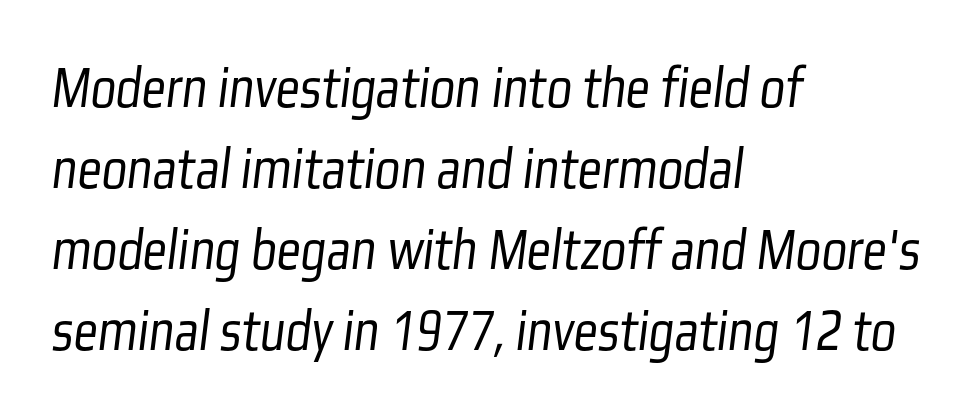
Do the characters align in a grid? No, the font is proportional. Beneath every word, the page is bare. Students, observe: this is what conventionally led text looks like. The characters display no serif detailing; their extremities are plain. Heaviness? Minimal to ordinary, like unemphasized prose.
